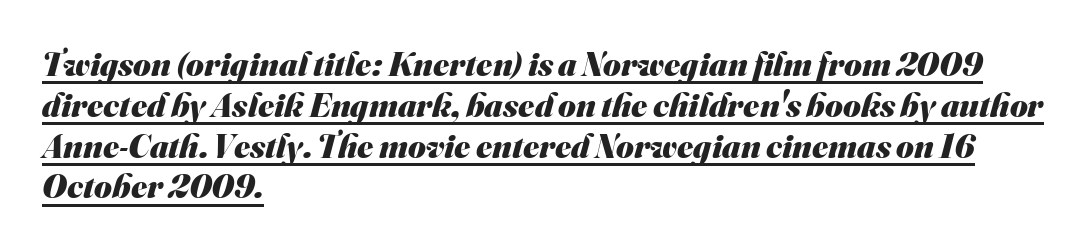
The image shows 34 px heavy sans-serif type; set left-aligned, line spacing 1.2x, normal letter spacing, underlined; medium stroke contrast and a small x-height.
